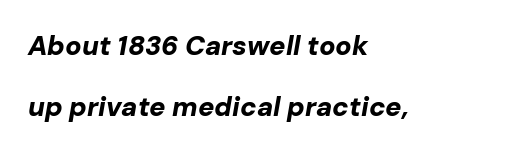
The image shows 27 px bold type, italic (leaning right); set left-aligned, loose line spacing (2.27x), normal letter spacing, not underlined.
